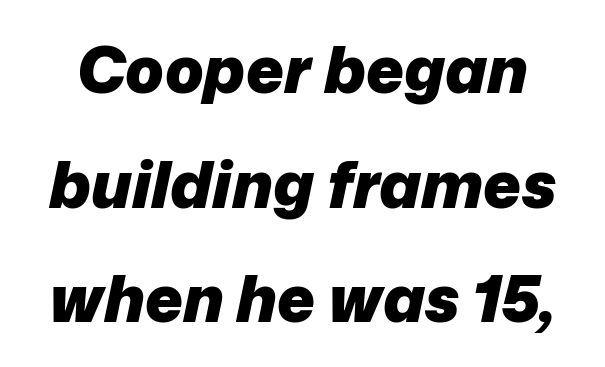
Q: Is the text bold? A: Yes.
Q: Is the text italic (slanted)? A: Yes, it leans right by about 12 degrees.
Q: Is the text underlined? A: No.
Q: Is the spacing between letters normal or unusually wide? A: Normal.
Q: Width (condensed, normal, or wide)? A: Normal.
Q: Stroke contrast? A: Low.
Q: x-height? A: Medium.
Q: Monospaced? A: No.
